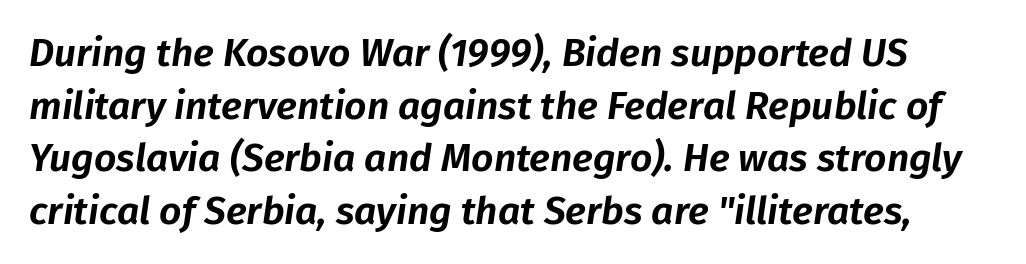
Quick note: interline space is typical. Does extra space separate the letters? No, they use regular spacing. The space directly below the letters is spotless. The rendering uses natural spacing where letterforms have individual widths. The glyphs look as if they've been sheared to an angle.
